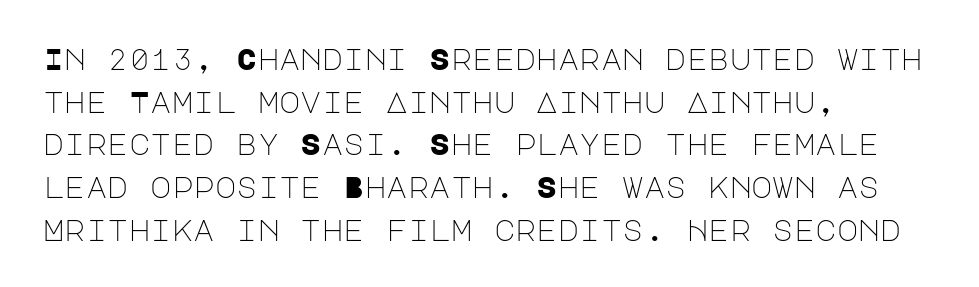
Q: Is the text bold? A: No.
Q: Is the text italic (slanted)? A: No, it is upright.
Q: Is the typeface a serif or a sans-serif typeface? A: Sans-serif.
Q: Is the text underlined? A: No.
Q: How is the paragraph aligned? A: Left-aligned.
Q: Is the spacing between letters normal or unusually wide? A: Normal.
Q: Is the spacing between lines tight, normal or loose? A: Normal.
Q: Width (condensed, normal, or wide)? A: Normal.
Q: Stroke contrast? A: Low.
Q: x-height? A: Large.
